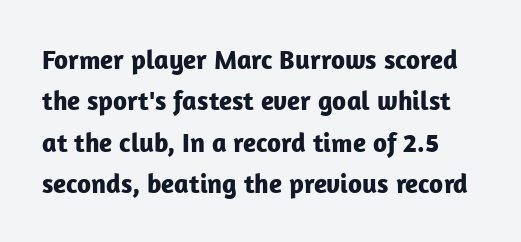
The passage shown is emphatically bold. Short note: letters normally spaced. Vertical strokes here are truly vertical. Words float on clear page, feet unadorned.
